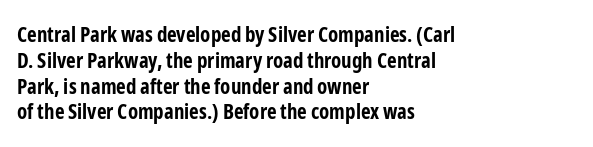
Q: Is the text bold? A: Yes.
Q: Is the text italic (slanted)? A: No, it is upright.
Q: Is the text underlined? A: No.
Q: How is the paragraph aligned? A: Left-aligned.
Q: Is the spacing between letters normal or unusually wide? A: Normal.
